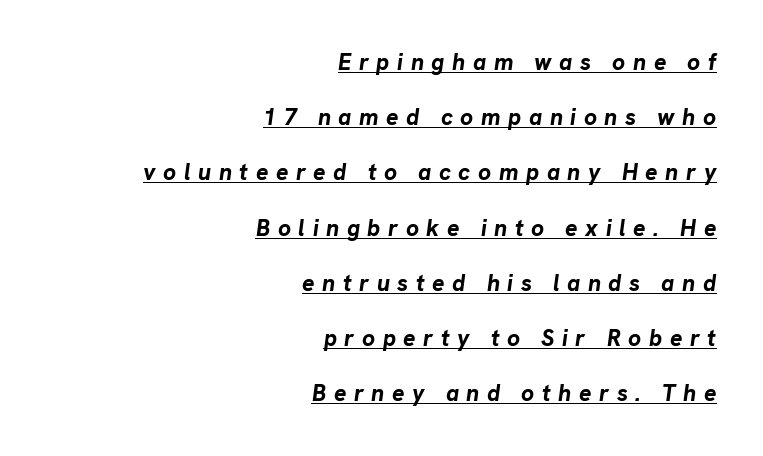
How are the letters spaced? Widely, with obvious added tracking. The rendered words wear a rule along their underside. Airy leading. Strong, thick strokes mark this as bold type. Tall strokes in this sample are angled rather than plumb.
